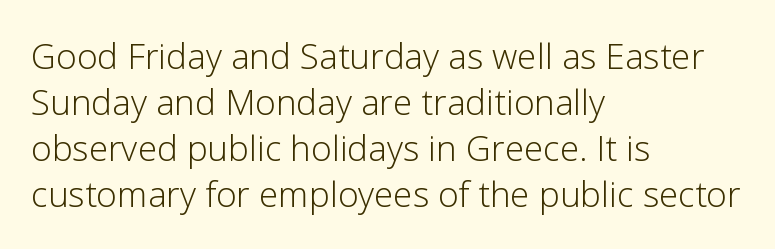
The image shows 35 px light sans-serif type, upright; set left-aligned, normal line spacing (1.31x), normal letter spacing, not underlined; low stroke contrast and a medium x-height.
